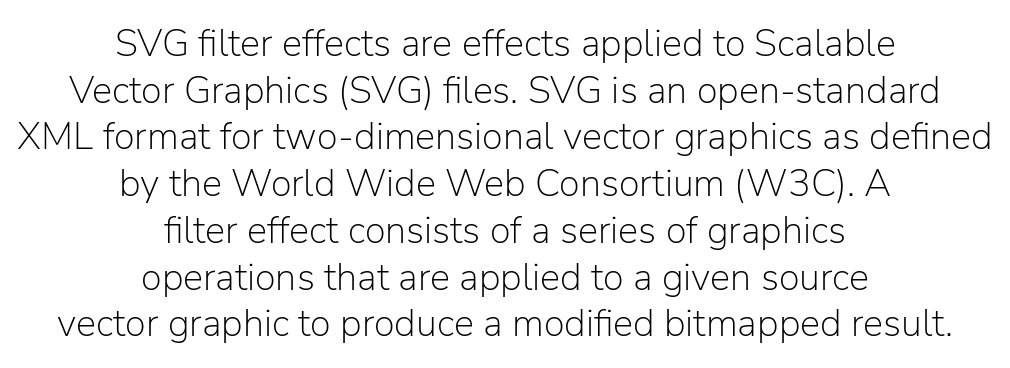
Q: Is the text bold? A: No.
Q: Is the text italic (slanted)? A: No, it is upright.
Q: Is the typeface a serif or a sans-serif typeface? A: Sans-serif.
Q: Is the text underlined? A: No.
Q: How is the paragraph aligned? A: Centered.
Q: Is the spacing between letters normal or unusually wide? A: Normal.
Q: Width (condensed, normal, or wide)? A: Normal.
Q: Stroke contrast? A: Low.
Q: x-height? A: Medium.
Q: Monospaced? A: No.
